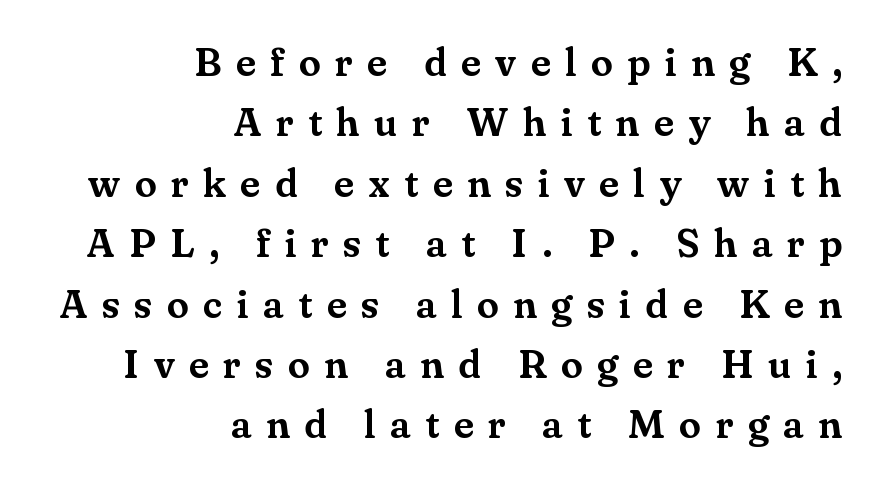
Q: Is the text italic (slanted)? A: No, it is upright.
Q: Is the typeface a serif or a sans-serif typeface? A: Serif.
Q: Is the text underlined? A: No.
Q: How is the paragraph aligned? A: Right-aligned.
Q: Is the spacing between letters normal or unusually wide? A: Unusually wide.
Q: Is the spacing between lines tight, normal or loose? A: Normal.
Q: Width (condensed, normal, or wide)? A: Normal.
Q: Stroke contrast? A: Medium.
Q: x-height? A: Small.
Q: Monospaced? A: No.
